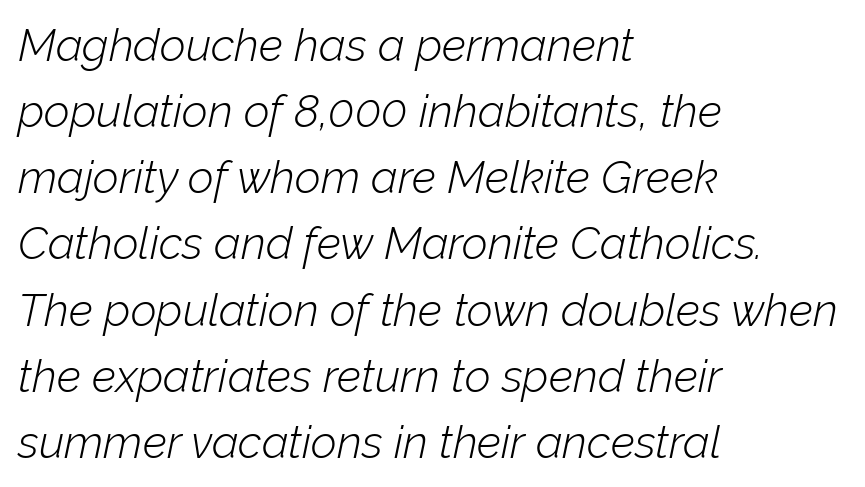
Q: Is the text bold? A: No.
Q: Is the text italic (slanted)? A: Yes, it leans right by about 12 degrees.
Q: Is the text underlined? A: No.
Q: How is the paragraph aligned? A: Left-aligned.
Q: Is the spacing between letters normal or unusually wide? A: Normal.
Q: Is the spacing between lines tight, normal or loose? A: Normal.
Q: Width (condensed, normal, or wide)? A: Normal.
Q: Stroke contrast? A: Low.
Q: x-height? A: Medium.
Q: Monospaced? A: No.
